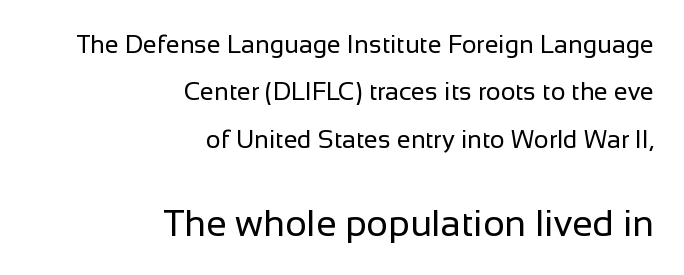
Q: Is the text bold? A: No.
Q: Is the text italic (slanted)? A: No, it is upright.
Q: Is the typeface a serif or a sans-serif typeface? A: Sans-serif.
Q: Is the text underlined? A: No.
Q: How is the paragraph aligned? A: Right-aligned.
Q: Is the spacing between letters normal or unusually wide? A: Normal.
Q: Is the spacing between lines tight, normal or loose? A: Loose.
Q: Which block of text is set in a larger size, the first (top) or the second (bottom)? A: The second (bottom) one.
Q: Width (condensed, normal, or wide)? A: Normal.
Q: Stroke contrast? A: Low.
Q: x-height? A: Medium.
Q: Monospaced? A: No.
